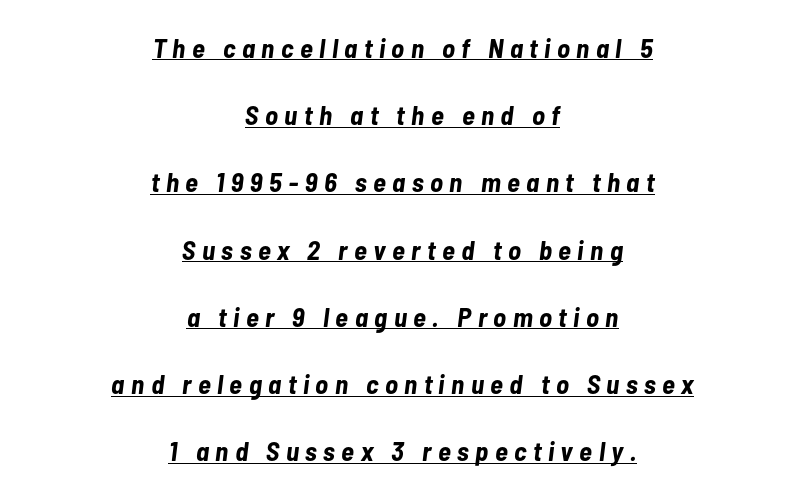
Teacher's note: observe the equal gaps on both sides — that is centered alignment. Italic: yes, the glyphs are oblique. The rendering uses a bold face; every stroke is thick and dark. Each word looks stretched out because of the extra space between its letters.
